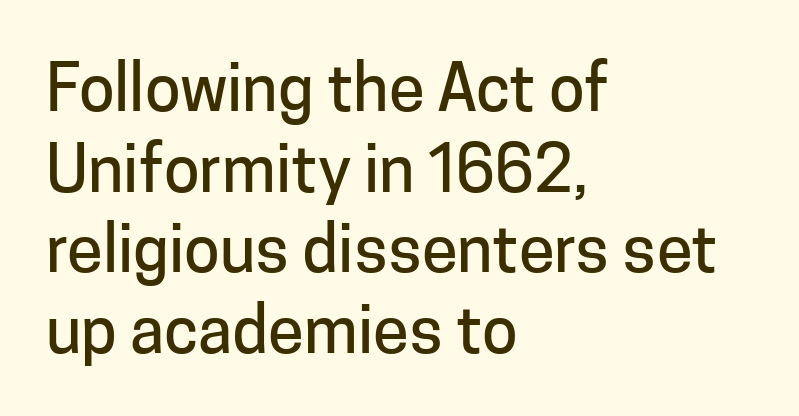
Stroke terminals: plain, sans-serif. Upright lettering throughout. The area under the type is left untouched. Do the characters align in a grid? No, the font is proportional. The ragged edge is on the right, which tells us the setting is flush left.
